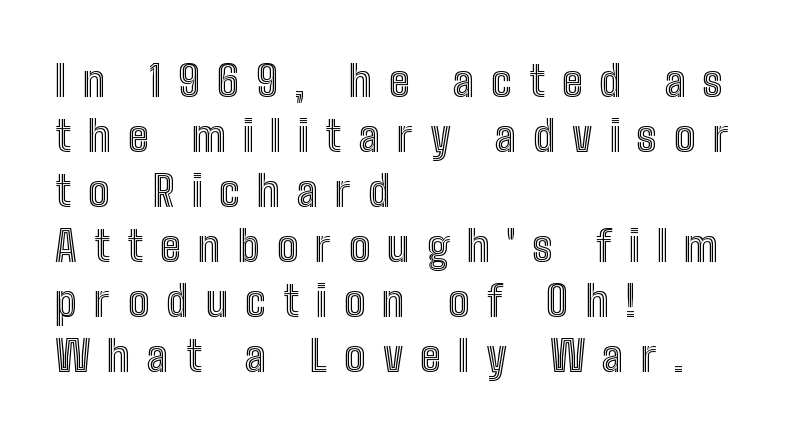
The image shows 42 px condensed type, upright; set left-aligned, normal line spacing (1.31x), unusually wide letter spacing (+0.41 em), not underlined; a medium x-height.
